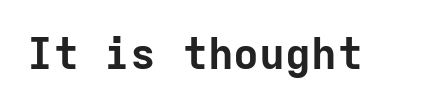
The image shows 43 px bold sans-serif type, upright, monospaced; set normal letter spacing, not underlined; low stroke contrast and a medium x-height.
